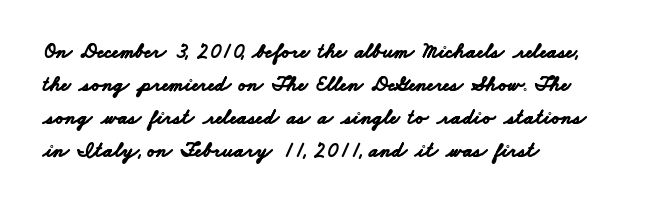
The image shows 21 px bold type; set left-aligned, normal line spacing (1.57x), normal letter spacing, not underlined.
